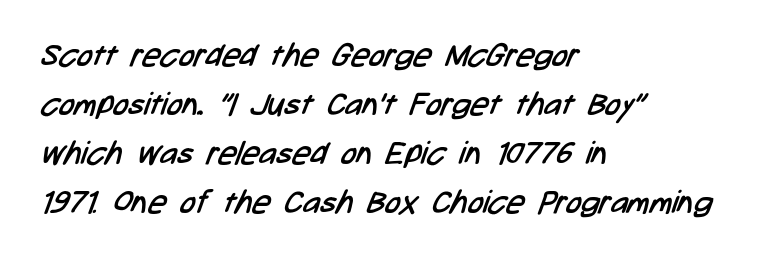
The image shows 32 px regular-weight, condensed sans-serif type; set left-aligned, normal line spacing (1.53x), normal letter spacing, not underlined; low stroke contrast and a medium x-height.
